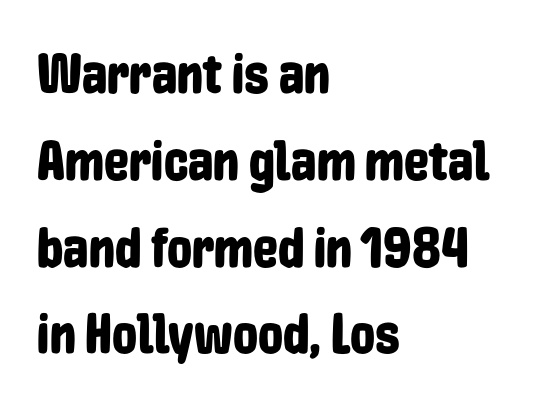
These lines sit exactly where default settings would place them. The horizontal fit of the characters is conventional and even. A typesetter would call this proportional, since set widths differ per character. The text was rendered using a sans face with plain stroke endings.
